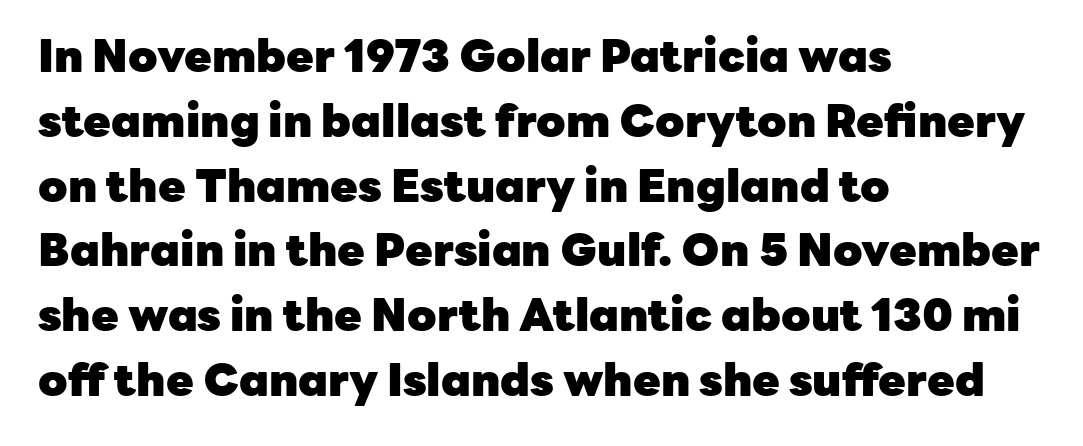
Q: Is the text bold? A: Yes.
Q: Is the text italic (slanted)? A: No, it is upright.
Q: Is the typeface a serif or a sans-serif typeface? A: Sans-serif.
Q: Is the text underlined? A: No.
Q: How is the paragraph aligned? A: Left-aligned.
Q: Is the spacing between letters normal or unusually wide? A: Normal.
Q: Is the spacing between lines tight, normal or loose? A: Normal.
Q: Width (condensed, normal, or wide)? A: Normal.
Q: Stroke contrast? A: Low.
Q: x-height? A: Medium.
Q: Monospaced? A: No.
